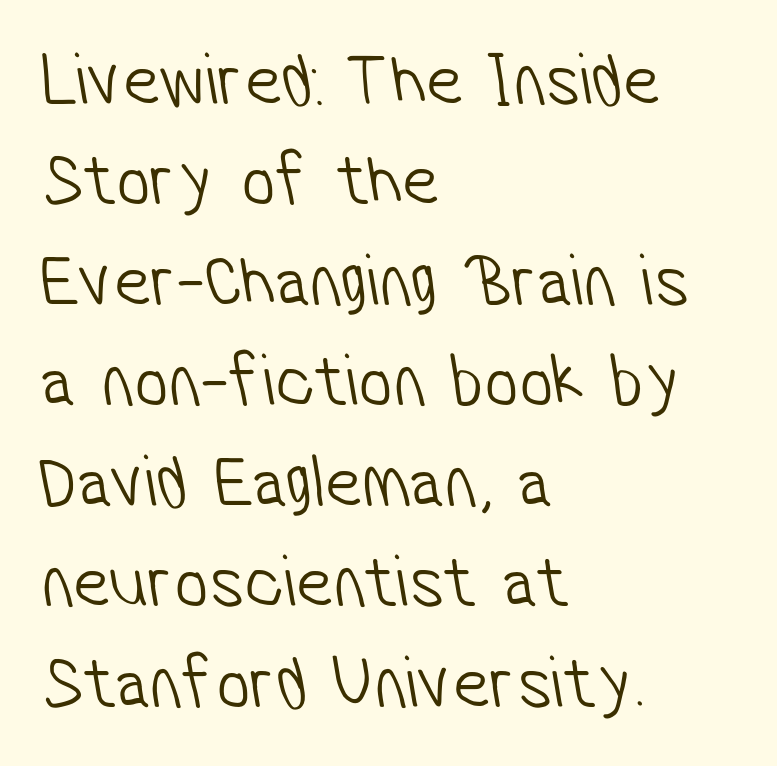
{"serif": "no", "bold": "no", "weight": "light", "width": "condensed", "stroke_contrast": "low", "x_height": "medium", "monospaced": "no", "underline": "no", "align": "left", "line_spacing": "normal", "line_spacing_ratio": 1.34, "letter_spacing": "normal", "letter_spacing_em": 0.0, "glyph_px": 75}
